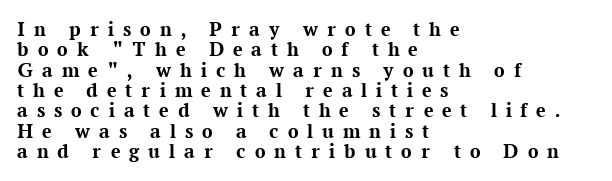
The image shows 21 px bold type, upright; set left-aligned, tight line spacing (0.97x), unusually wide letter spacing (+0.43 em), not underlined.
